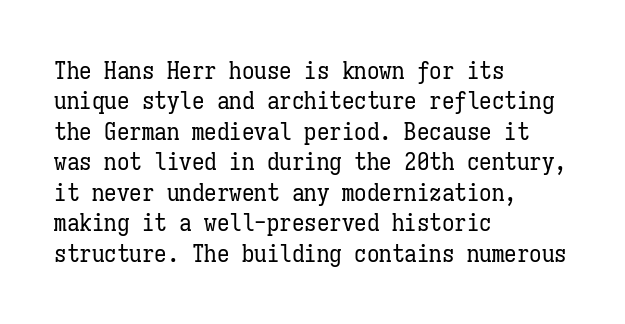
Nope, not italic — everything's standing straight. Only glyphs here, with clear space below each row. Leftover space on each line is placed entirely after the last word. The gaps between neighbouring characters are ordinary and unremarkable. A light-to-regular cut is what we see here.
